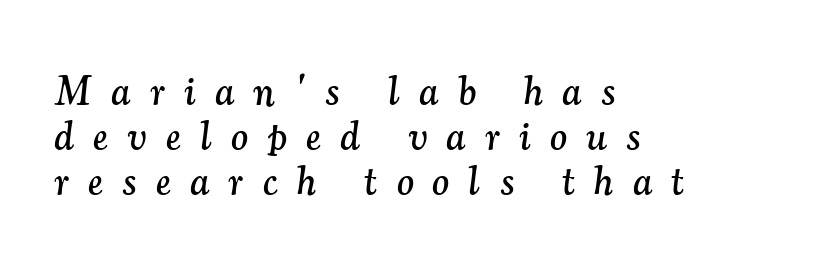
Quick note: italic. Quick note: interline space is minimal. Lines of text with bare space underneath. The setting favours the left margin, as ordinary paragraphs usually do. These lines are rendered in a variable-pitch font. The letterforms stand isolated, each surrounded by extra space.
